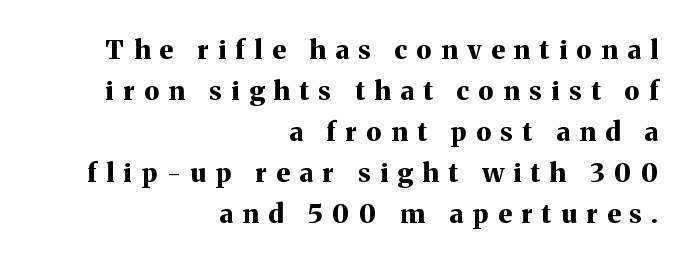
Spacing between characters has been opened up far beyond the box default. Does the leading feel generous? No, just average. You can tell it's not italic because the verticals are truly vertical. How heavy is the stroke? Heavy — this is a bold. Any mark beneath the type? The region is blank.
